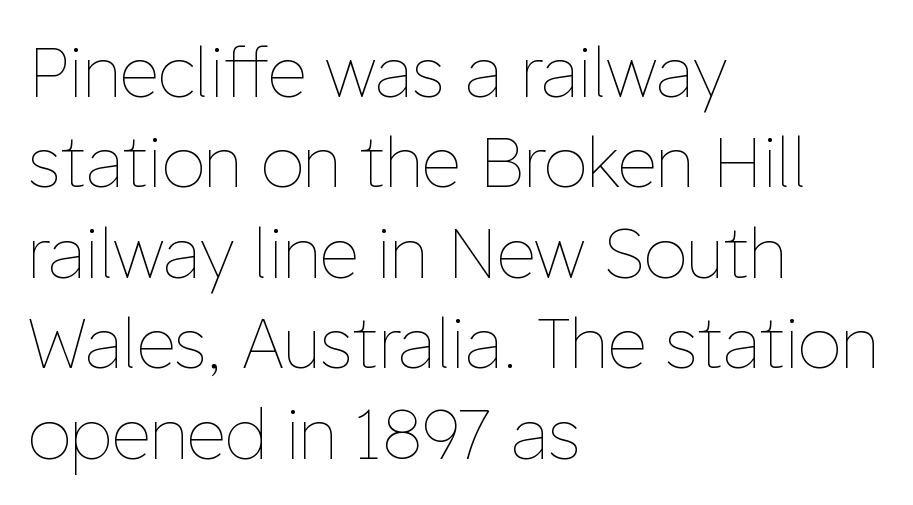
The image shows 69 px thin type, upright; set left-aligned, normal line spacing (1.31x), normal letter spacing, not underlined; low stroke contrast and a medium x-height.
